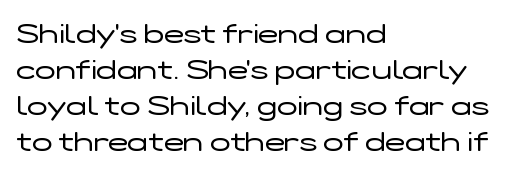
The image shows 27 px text type, upright; set left-aligned, normal line spacing (1.33x), normal letter spacing, not underlined.
